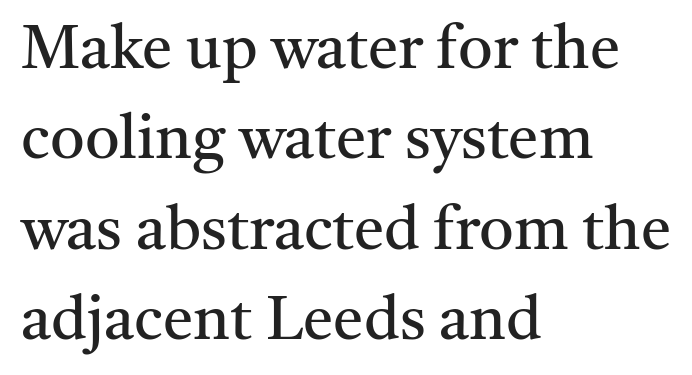
The image shows 61 px regular-weight serif type, upright; set left-aligned, normal line spacing (1.48x), normal letter spacing, not underlined; medium stroke contrast and a medium x-height.
